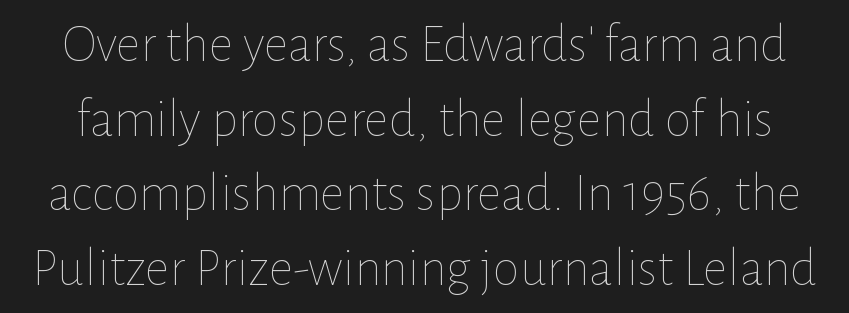
The type sits square on the baseline with zero lean. Proportional: the letters do not fall into vertical columns. The area under the type is left untouched. The vertical gap from one line to the next is medium. Nobody touched the tracking dial on this one. The font sits on the lighter half of the weight spectrum, regular included.
